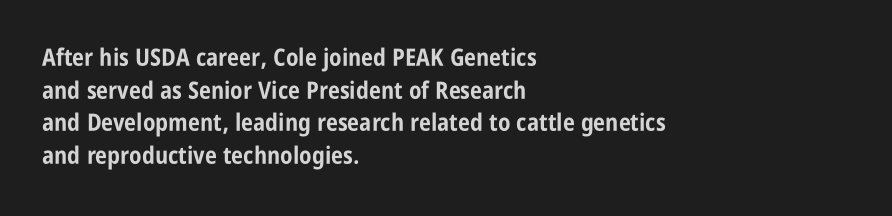
Q: Is the text bold? A: Yes.
Q: Is the text italic (slanted)? A: No, it is upright.
Q: Is the text underlined? A: No.
Q: How is the paragraph aligned? A: Left-aligned.
Q: Is the spacing between letters normal or unusually wide? A: Normal.
Q: Is the spacing between lines tight, normal or loose? A: Normal.
